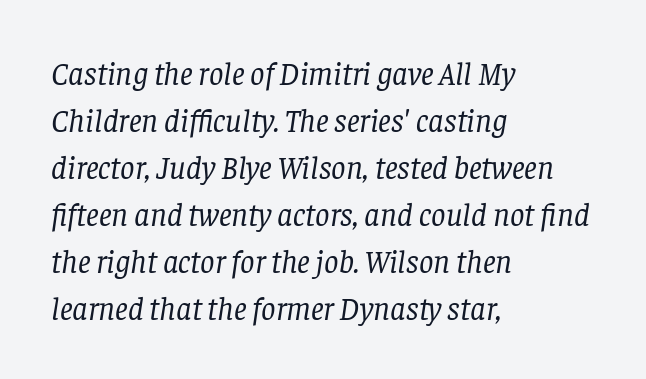
The letters advance in unequal steps, a hallmark of proportional type. The lines sit at an ordinary, default distance from one another. The passage shown has conventional tracking throughout. In terms of posture, this sample is oblique. Caption: face not bold, strokes unweighted. This rendering uses left alignment, leaving the right contour irregular.
